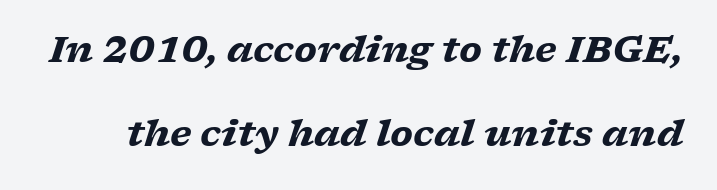
Characters follow at the spacing the type designer built in. Yep, those are serifs on the letters. Spacing verdict: proportional, widths tailored to each character. Looking at the ascenders, they clearly lean.
